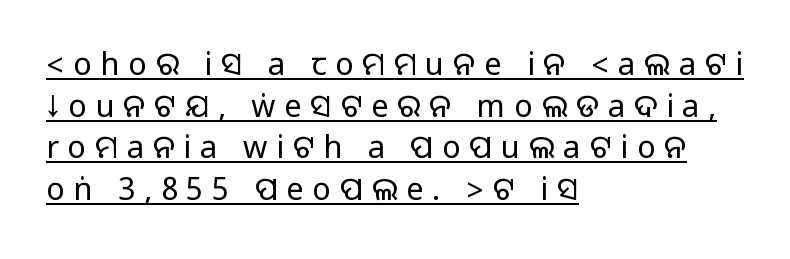
Q: Is the text italic (slanted)? A: No, it is upright.
Q: Is the typeface a serif or a sans-serif typeface? A: Sans-serif.
Q: Is the text underlined? A: Yes.
Q: How is the paragraph aligned? A: Left-aligned.
Q: Is the spacing between letters normal or unusually wide? A: Unusually wide.
Q: Is the spacing between lines tight, normal or loose? A: Normal.
Q: Width (condensed, normal, or wide)? A: Normal.
Q: Stroke contrast? A: Medium.
Q: Monospaced? A: No.
